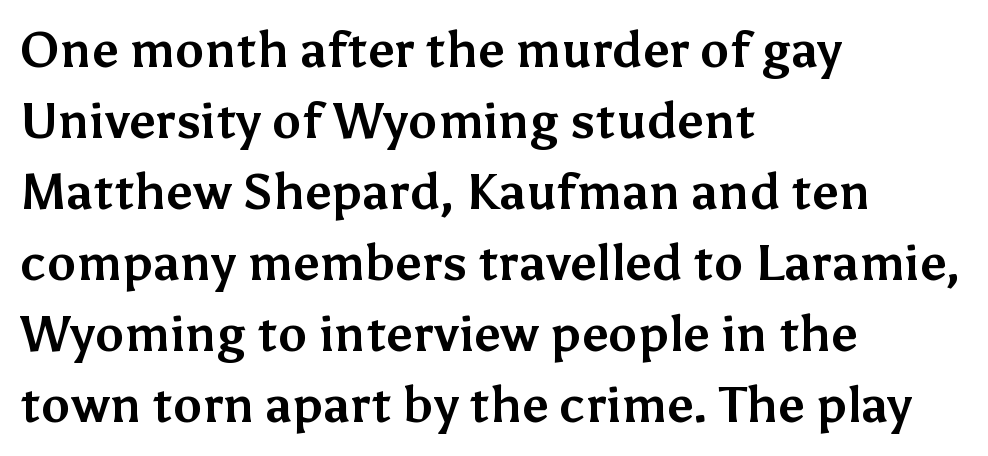
Designer's note — italics off, roman on. Serif or sans? Sans — the stroke terminals are bare. Honestly, there is no underline to notice here at all. Varying glyph widths throughout — classic text-font behaviour. Caption: standard tracking, unaltered.
